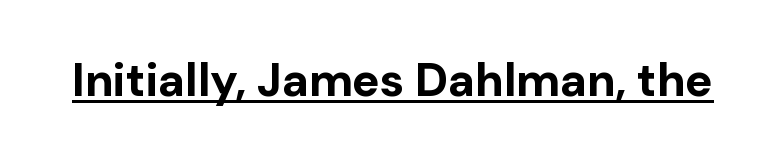
The image shows 46 px bold sans-serif type, upright; set normal letter spacing, underlined; low stroke contrast and a medium x-height.
